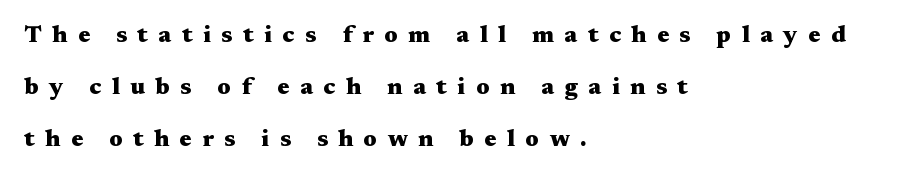
Q: Is the text bold? A: Yes.
Q: Is the text italic (slanted)? A: No, it is upright.
Q: Is the text underlined? A: No.
Q: How is the paragraph aligned? A: Left-aligned.
Q: Is the spacing between letters normal or unusually wide? A: Unusually wide.
Q: Is the spacing between lines tight, normal or loose? A: Loose.
